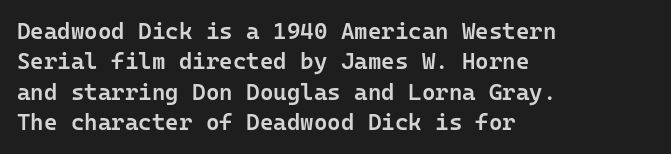
The image shows 23 px text type, upright; set left-aligned, normal line spacing (1.32x), normal letter spacing, not underlined.
